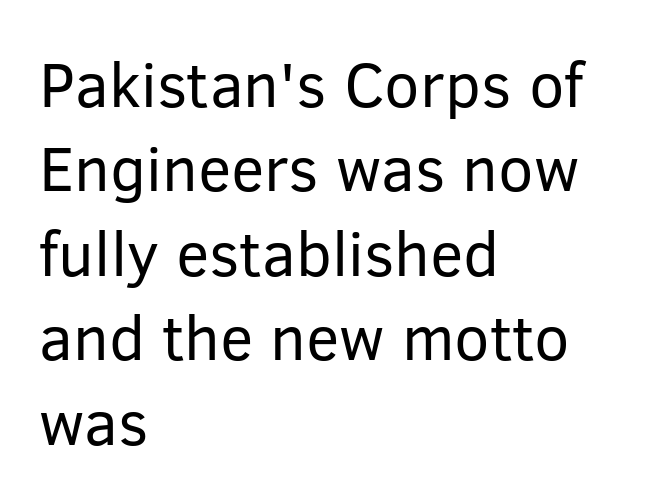
Is the block centered? No — it sits flush against the left margin. Does the leading feel generous? No, just average. The typeface has the unassuming heft of standard copy or less. The gap between lines stays unmarked.
